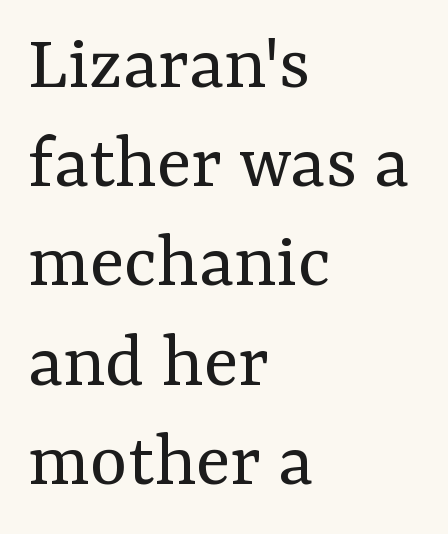
Q: Is the text bold? A: No.
Q: Is the text italic (slanted)? A: No, it is upright.
Q: Is the typeface a serif or a sans-serif typeface? A: Serif.
Q: Is the text underlined? A: No.
Q: How is the paragraph aligned? A: Left-aligned.
Q: Is the spacing between letters normal or unusually wide? A: Normal.
Q: Width (condensed, normal, or wide)? A: Normal.
Q: Stroke contrast? A: Medium.
Q: x-height? A: Medium.
Q: Monospaced? A: No.
